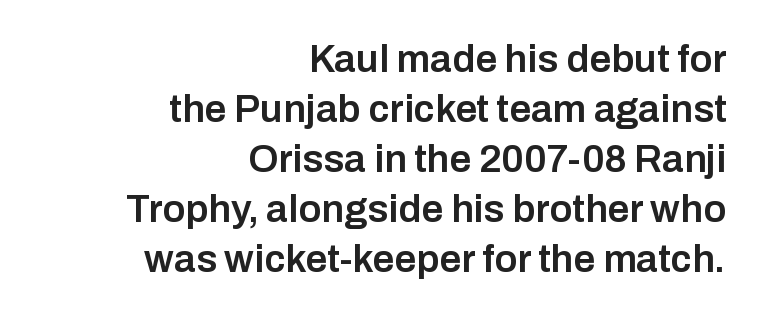
Tracking here is standard; glyphs follow each other at the usual distance. This sample has the flowing, uneven cadence of proportional lettering. These words are printed semibold, heavier than regular yet not bold. In CSS terms this would be text-align: right. The vertical gap from one line to the next is medium.
